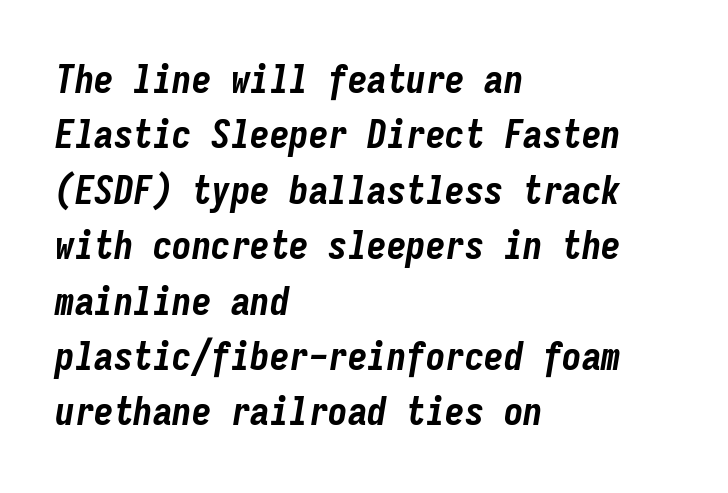
The image shows 39 px bold, condensed type, italic (leaning right), monospaced; set left-aligned, normal line spacing (1.42x), normal letter spacing, not underlined; low stroke contrast and a medium x-height.
